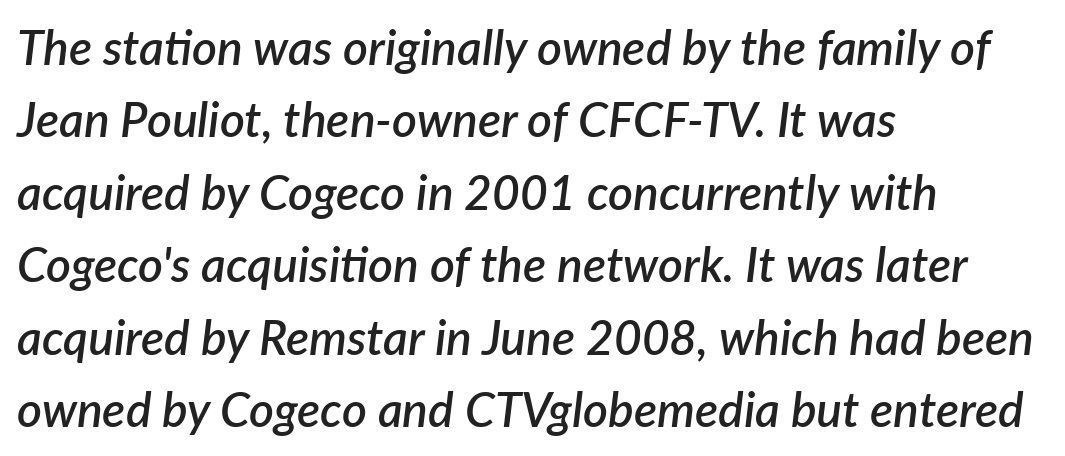
{"italic": "yes", "lean": "right", "slant_degrees": 7, "bold": "semi", "weight": "semibold", "width": "normal", "stroke_contrast": "low", "x_height": "medium", "monospaced": "no", "underline": "no", "align": "left", "line_spacing": "normal", "line_spacing_ratio": 1.51, "letter_spacing": "normal", "letter_spacing_em": 0.0, "glyph_px": 48}
